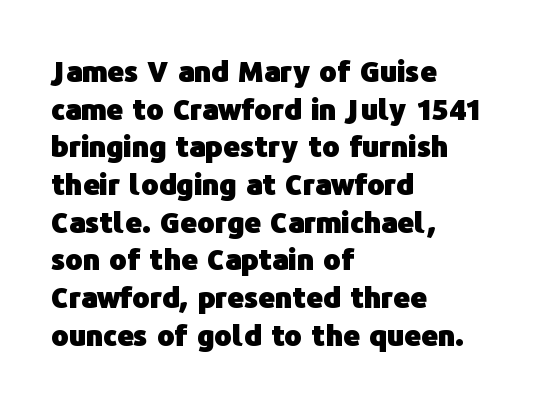
Q: Is the text bold? A: Yes.
Q: Is the text italic (slanted)? A: No, it is upright.
Q: Is the typeface a serif or a sans-serif typeface? A: Sans-serif.
Q: Is the text underlined? A: No.
Q: How is the paragraph aligned? A: Left-aligned.
Q: Is the spacing between letters normal or unusually wide? A: Normal.
Q: Is the spacing between lines tight, normal or loose? A: Normal.
Q: Width (condensed, normal, or wide)? A: Normal.
Q: Stroke contrast? A: Low.
Q: x-height? A: Medium.
Q: Monospaced? A: No.
